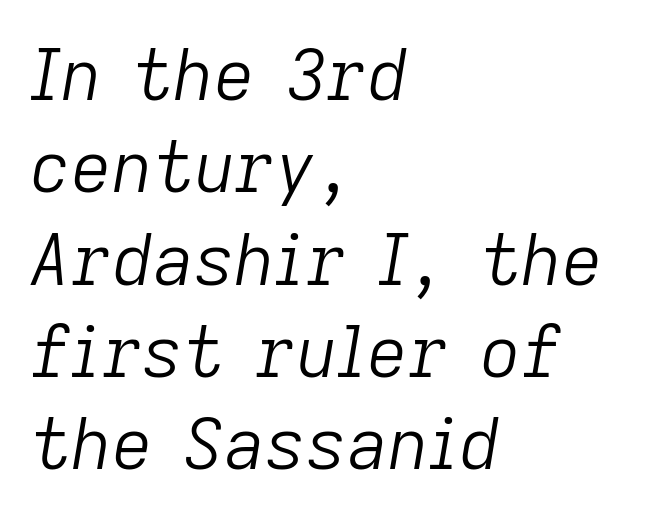
{"italic": "yes", "lean": "right", "slant_degrees": 9, "bold": "no", "weight": "light", "width": "normal", "stroke_contrast": "low", "x_height": "medium", "monospaced": "no", "underline": "no", "align": "left", "line_spacing": "normal", "line_spacing_ratio": 1.3, "letter_spacing": "normal", "letter_spacing_em": 0.0, "glyph_px": 71}
